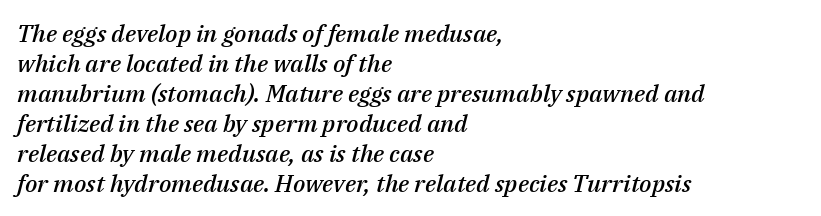
The image shows 24 px text type, italic (leaning right); set left-aligned, normal line spacing (1.25x), normal letter spacing, not underlined.
